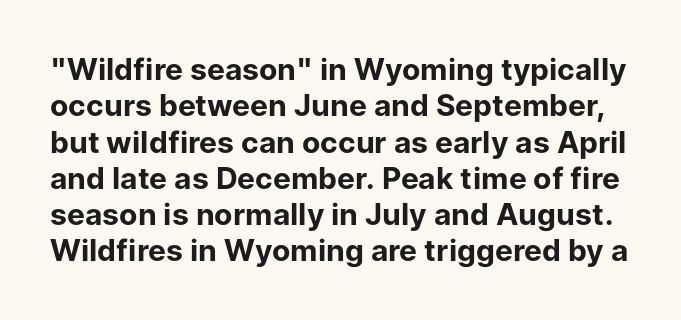
These lines are rendered in a variable-pitch font. A typesetter would mark this as roman, not italic. The type is set solid horizontally, with unmodified tracking. Rule under the text: the space is simply empty.
